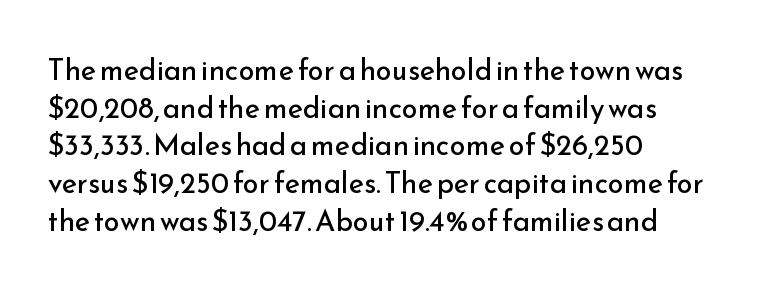
Q: Is the text bold? A: No.
Q: Is the text italic (slanted)? A: No, it is upright.
Q: Is the typeface a serif or a sans-serif typeface? A: Sans-serif.
Q: Is the text underlined? A: No.
Q: How is the paragraph aligned? A: Left-aligned.
Q: Is the spacing between letters normal or unusually wide? A: Normal.
Q: Is the spacing between lines tight, normal or loose? A: Normal.
Q: Width (condensed, normal, or wide)? A: Normal.
Q: Stroke contrast? A: Low.
Q: x-height? A: Small.
Q: Monospaced? A: No.
